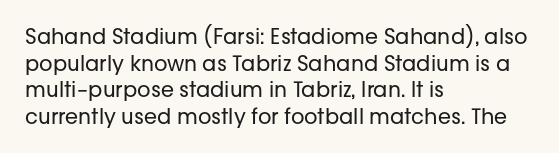
The image shows 21 px text type, upright; set left-aligned, normal line spacing (1.27x), normal letter spacing, not underlined.
